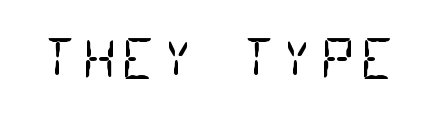
The image shows 53 px regular-weight, condensed sans-serif type, monospaced; set not underlined; low stroke contrast and a large x-height.
